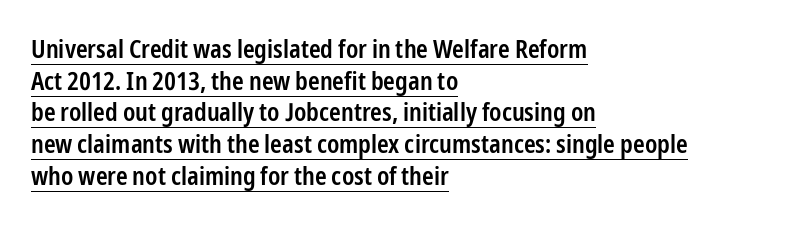
{"italic": "no", "bold": "semi", "underline": "yes", "align": "left", "line_spacing": "normal", "line_spacing_ratio": 1.27, "letter_spacing": "normal", "letter_spacing_em": 0.0, "glyph_px": 25}
